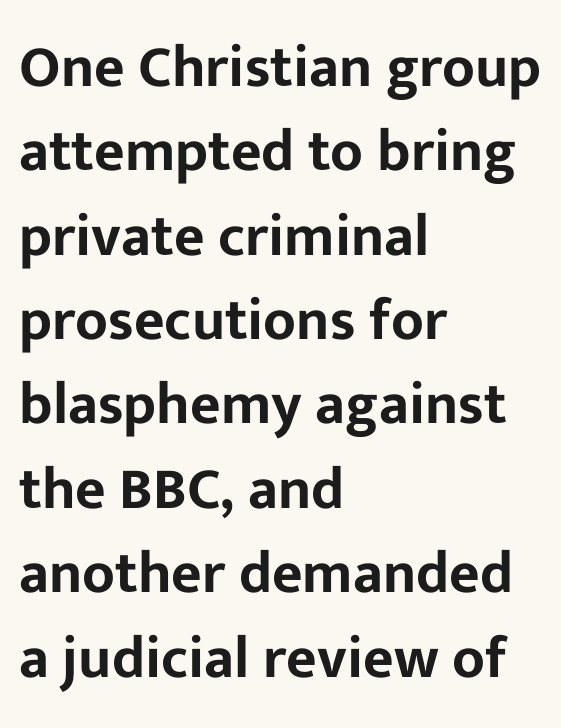
The image shows 59 px sans-serif type, upright; set left-aligned, normal line spacing (1.43x), normal letter spacing, not underlined; low stroke contrast and a medium x-height.
